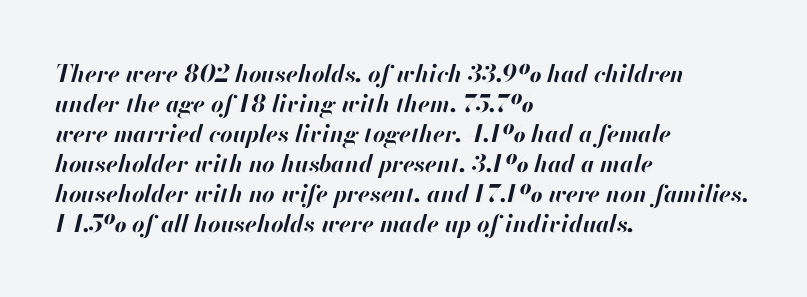
Q: Is the text bold? A: Yes.
Q: Is the text italic (slanted)? A: Yes, it leans right by about 13 degrees.
Q: Is the text underlined? A: No.
Q: How is the paragraph aligned? A: Left-aligned.
Q: Is the spacing between letters normal or unusually wide? A: Normal.
Q: Is the spacing between lines tight, normal or loose? A: Normal.
